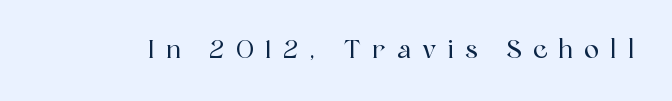
Q: Is the text italic (slanted)? A: No, it is upright.
Q: Is the text underlined? A: No.
Q: Is the spacing between letters normal or unusually wide? A: Unusually wide.
